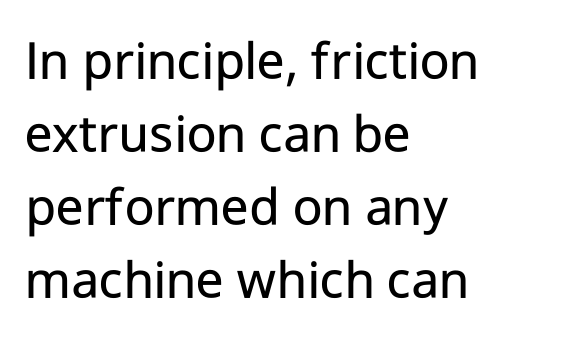
{"serif": "no", "italic": "no", "bold": "no", "weight": "regular", "width": "normal", "stroke_contrast": "low", "x_height": "medium", "monospaced": "no", "underline": "no", "align": "left", "line_spacing": "normal", "line_spacing_ratio": 1.28, "letter_spacing": "normal", "letter_spacing_em": 0.0, "glyph_px": 57}
